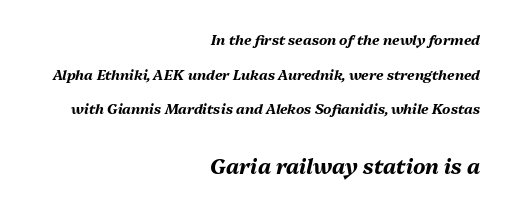
Q: Is the text bold? A: Yes.
Q: Is the text italic (slanted)? A: Yes, it leans right by about 13 degrees.
Q: Is the text underlined? A: No.
Q: How is the paragraph aligned? A: Right-aligned.
Q: Is the spacing between letters normal or unusually wide? A: Normal.
Q: Is the spacing between lines tight, normal or loose? A: Loose.
Q: Which block of text is set in a larger size, the first (top) or the second (bottom)? A: The second (bottom) one.
